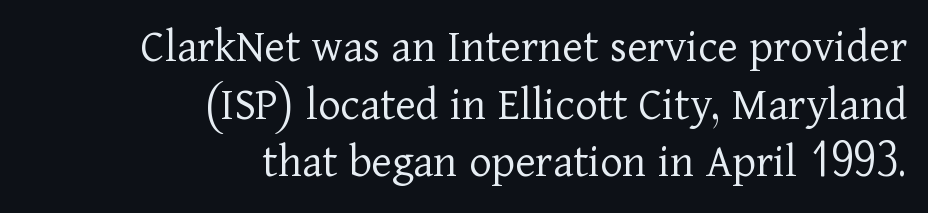
Q: Is the text bold? A: No.
Q: Is the text italic (slanted)? A: No, it is upright.
Q: Is the typeface a serif or a sans-serif typeface? A: Serif.
Q: Is the text underlined? A: No.
Q: How is the paragraph aligned? A: Right-aligned.
Q: Is the spacing between letters normal or unusually wide? A: Normal.
Q: Width (condensed, normal, or wide)? A: Normal.
Q: Stroke contrast? A: Low.
Q: x-height? A: Medium.
Q: Monospaced? A: No.
